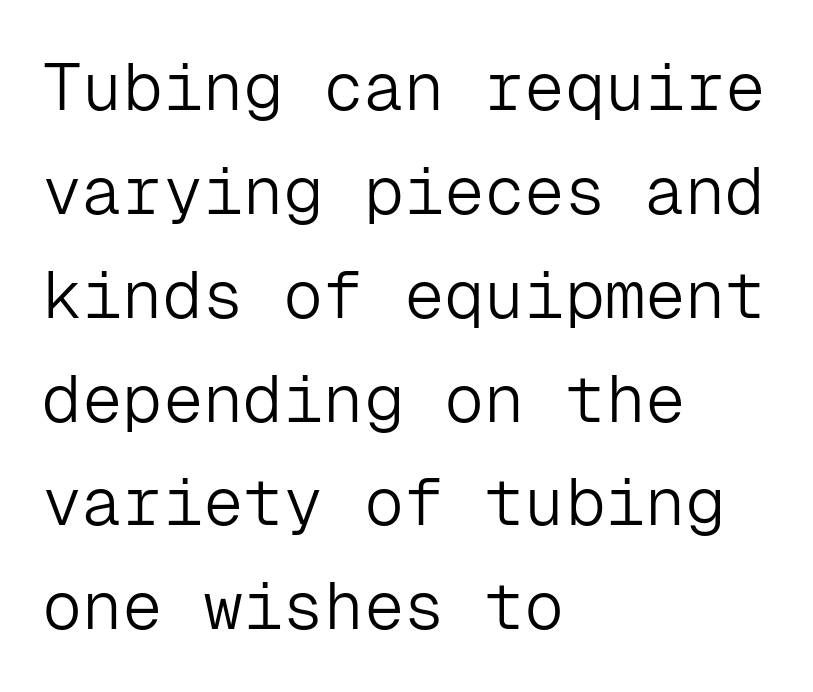
The typesetting does not lean heavy: it is not bold. The letters sit at their default tracking, neither squeezed nor spread. The passage shown is not underscored anywhere. Regarding serifs, this sample does without them. A typesetter would call this monospace, since all characters share one set width.
